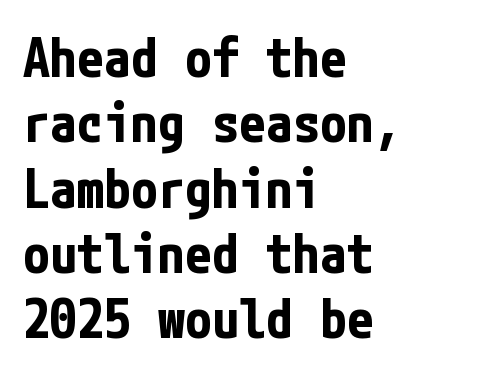
The image shows 54 px bold, condensed sans-serif type, upright; set left-aligned, line spacing 1.21x, normal letter spacing, not underlined; low stroke contrast and a medium x-height.
